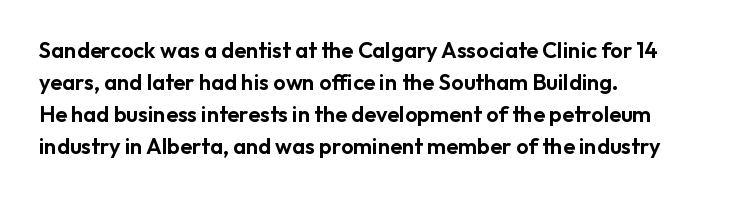
Q: Is the text italic (slanted)? A: No, it is upright.
Q: Is the text underlined? A: No.
Q: How is the paragraph aligned? A: Left-aligned.
Q: Is the spacing between letters normal or unusually wide? A: Normal.
Q: Is the spacing between lines tight, normal or loose? A: Normal.
